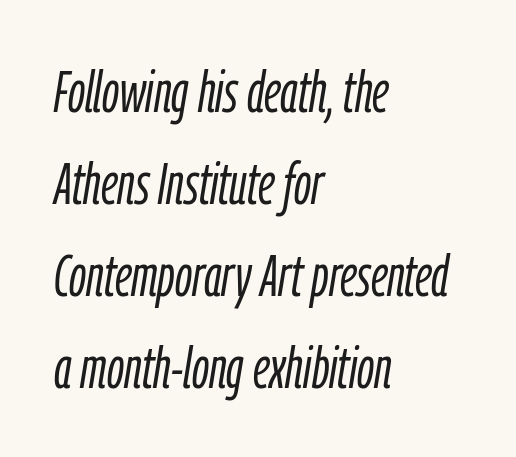
Q: Is the text bold? A: No.
Q: Is the text italic (slanted)? A: Yes, it leans right by about 9 degrees.
Q: Is the text underlined? A: No.
Q: How is the paragraph aligned? A: Left-aligned.
Q: Is the spacing between letters normal or unusually wide? A: Normal.
Q: Is the spacing between lines tight, normal or loose? A: Normal.
Q: Width (condensed, normal, or wide)? A: Condensed.
Q: Stroke contrast? A: Low.
Q: x-height? A: Medium.
Q: Monospaced? A: No.
